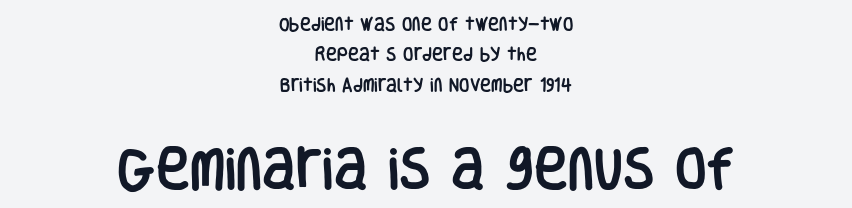
Q: Is the text italic (slanted)? A: No, it is upright.
Q: Is the typeface a serif or a sans-serif typeface? A: Sans-serif.
Q: Is the text underlined? A: No.
Q: How is the paragraph aligned? A: Centered.
Q: Is the spacing between letters normal or unusually wide? A: Normal.
Q: Is the spacing between lines tight, normal or loose? A: Loose.
Q: Which block of text is set in a larger size, the first (top) or the second (bottom)? A: The second (bottom) one.
Q: Width (condensed, normal, or wide)? A: Condensed.
Q: Stroke contrast? A: Low.
Q: x-height? A: Large.
Q: Monospaced? A: No.
